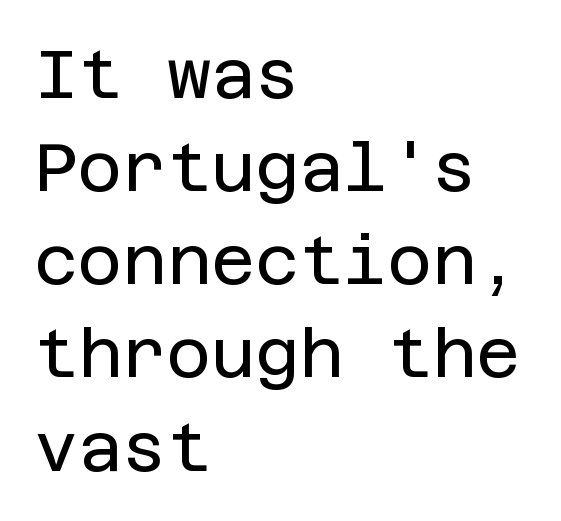
The image shows 68 px regular-weight sans-serif type, upright; set left-aligned, normal line spacing (1.37x), normal letter spacing, not underlined; low stroke contrast and a large x-height.
